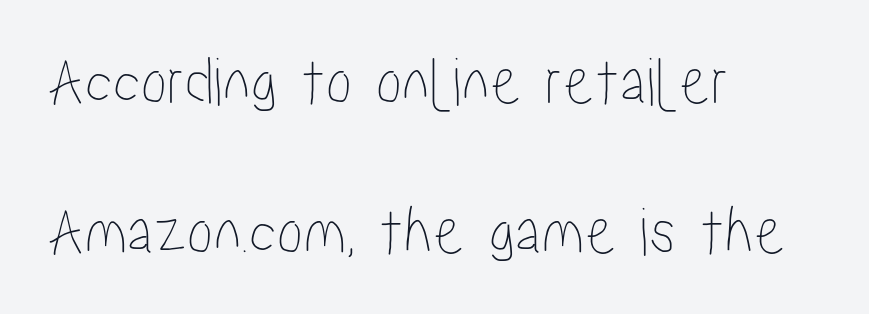
The image shows 70 px condensed type, upright; set left-aligned, loose line spacing (2.14x), normal letter spacing, not underlined; low stroke contrast and a medium x-height.
